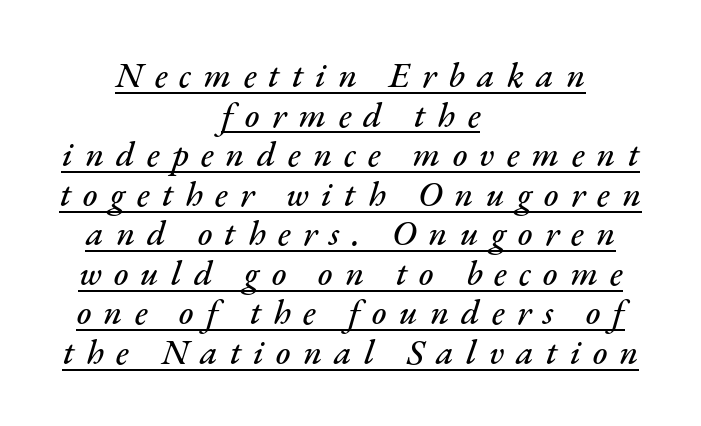
Compared with typical body copy, the letter spacing here is much looser. What decoration does the sample have? An underline. A typesetter would mark this as italic. These lines are rendered in a variable-pitch font. The designer dialed line spacing down below the default.
